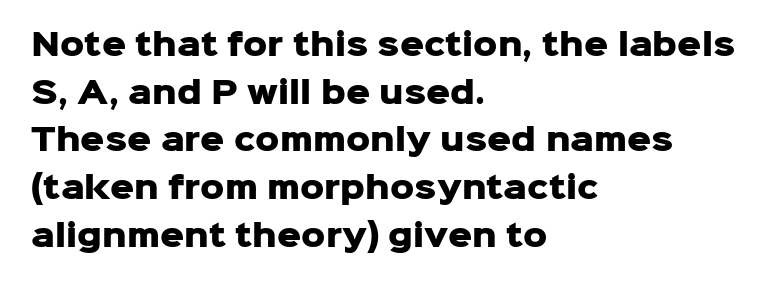
Q: Is the text bold? A: Yes.
Q: Is the text italic (slanted)? A: No, it is upright.
Q: Is the typeface a serif or a sans-serif typeface? A: Sans-serif.
Q: Is the text underlined? A: No.
Q: How is the paragraph aligned? A: Left-aligned.
Q: Is the spacing between letters normal or unusually wide? A: Normal.
Q: Is the spacing between lines tight, normal or loose? A: Normal.
Q: Width (condensed, normal, or wide)? A: Normal.
Q: Stroke contrast? A: Low.
Q: x-height? A: Medium.
Q: Monospaced? A: No.
